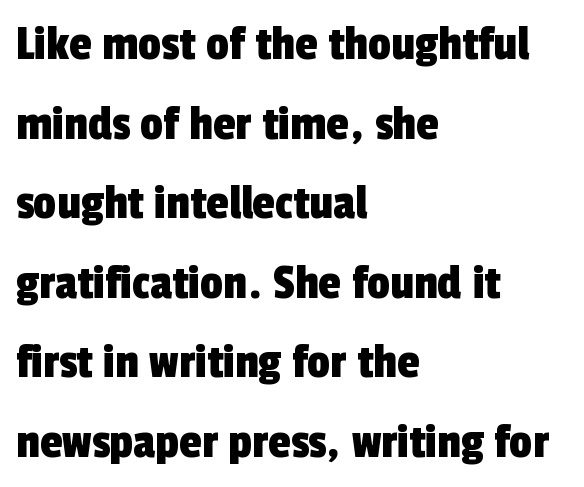
Observe the ordinary spacing: letters are neighbours, not strangers. Think of a printed novel: that variable character pitch is what you see here. Beneath every word, the page is bare. Are there feet on the stems? There aren't — it's a sans.
